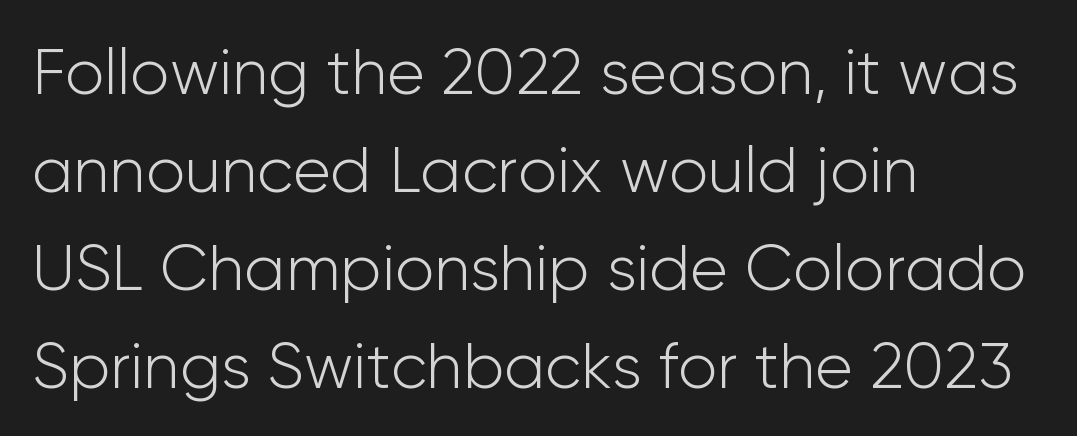
{"serif": "no", "italic": "no", "bold": "no", "weight": "light", "width": "normal", "stroke_contrast": "low", "x_height": "medium", "monospaced": "no", "underline": "no", "align": "left", "line_spacing": "normal", "line_spacing_ratio": 1.53, "letter_spacing": "normal", "letter_spacing_em": 0.0, "glyph_px": 64}
